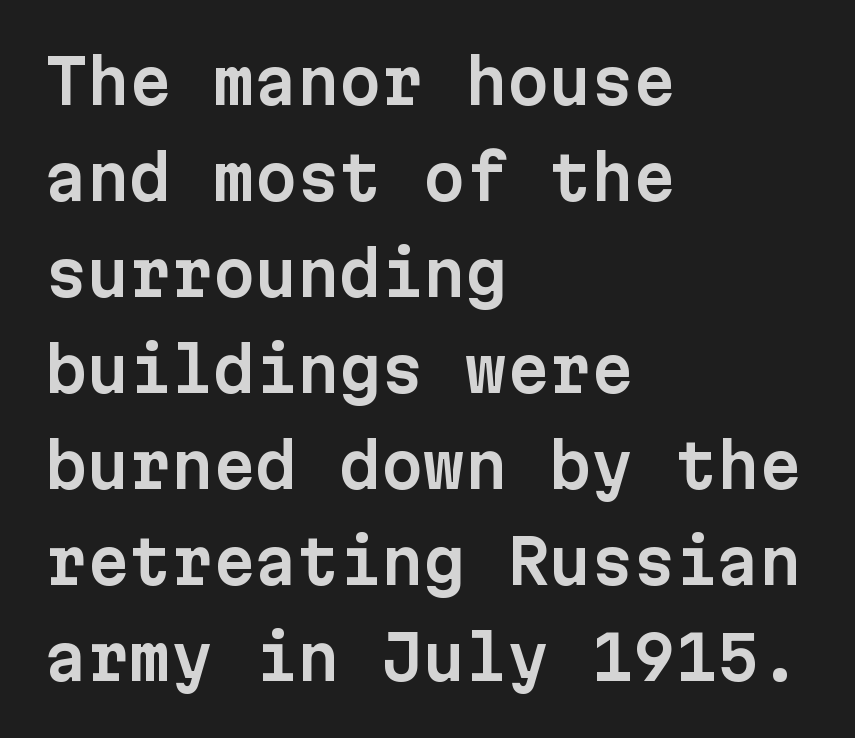
Q: Is the text italic (slanted)? A: No, it is upright.
Q: Is the typeface a serif or a sans-serif typeface? A: Sans-serif.
Q: Is the text underlined? A: No.
Q: How is the paragraph aligned? A: Left-aligned.
Q: Is the spacing between letters normal or unusually wide? A: Normal.
Q: Is the spacing between lines tight, normal or loose? A: Normal.
Q: Width (condensed, normal, or wide)? A: Normal.
Q: Stroke contrast? A: Low.
Q: x-height? A: Medium.
Q: Monospaced? A: Yes.
